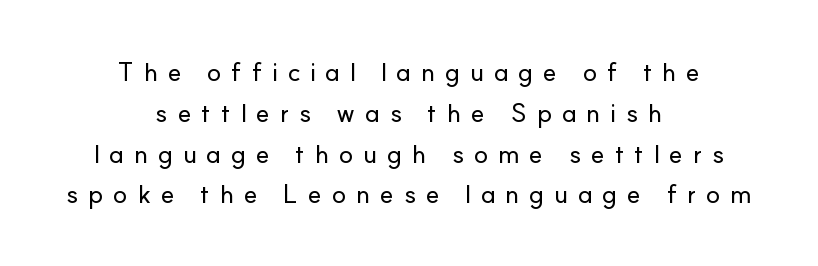
This is roman type, the default non-slanted kind. Rows of type keep a routine distance in the vertical direction. Substantial extra tracking has been applied to these lines. Anything drawn beneath the words? Only blank space.
